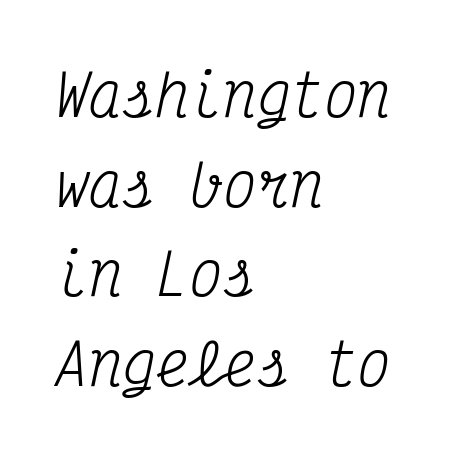
Note: serifs present on the glyphs. These lines stack with their left ends in a neat column. The line texture is even and compact thanks to regular tracking. The passage shown is not underscored anywhere. You could count columns in this text — the font is strictly monospaced. The lines sit at an ordinary, default distance from one another.
